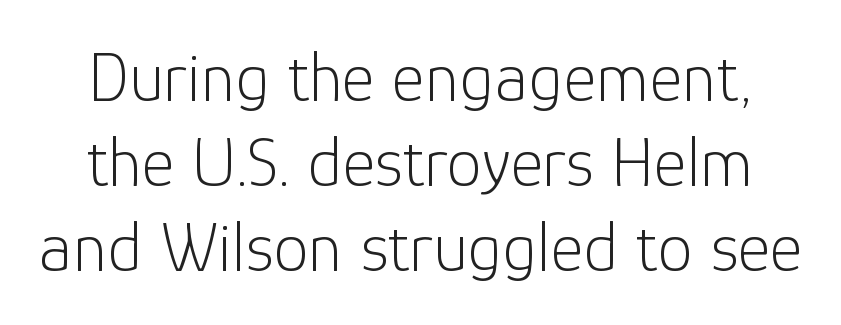
Q: Is the text bold? A: No.
Q: Is the text italic (slanted)? A: No, it is upright.
Q: Is the typeface a serif or a sans-serif typeface? A: Sans-serif.
Q: Is the text underlined? A: No.
Q: Is the spacing between letters normal or unusually wide? A: Normal.
Q: Width (condensed, normal, or wide)? A: Normal.
Q: Stroke contrast? A: Low.
Q: x-height? A: Medium.
Q: Monospaced? A: No.
